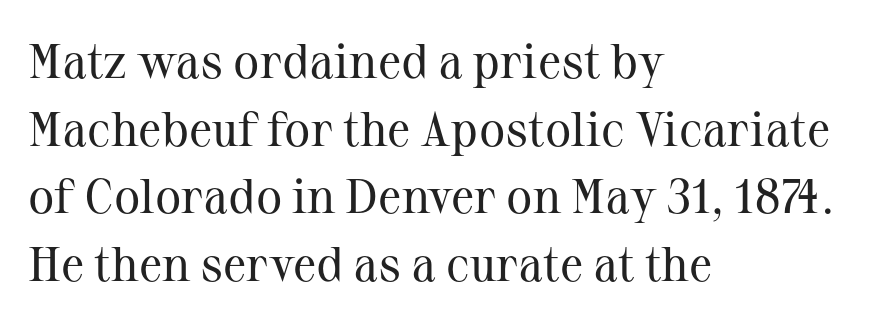
The image shows 49 px regular-weight serif type, upright; set left-aligned, normal line spacing (1.38x), normal letter spacing, not underlined; medium stroke contrast and a medium x-height.
